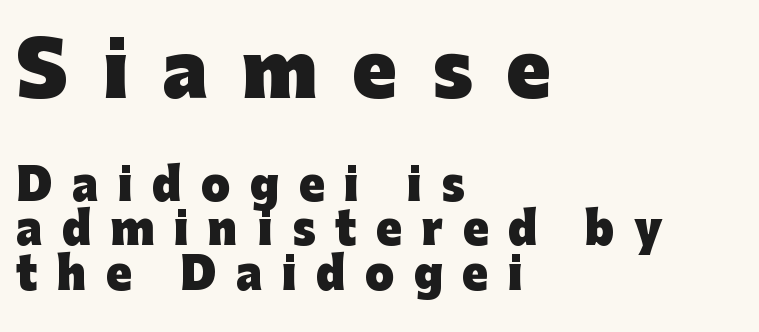
Q: Is the text bold? A: Yes.
Q: Is the text italic (slanted)? A: No, it is upright.
Q: Is the typeface a serif or a sans-serif typeface? A: Sans-serif.
Q: Is the text underlined? A: No.
Q: How is the paragraph aligned? A: Left-aligned.
Q: Is the spacing between letters normal or unusually wide? A: Unusually wide.
Q: Is the spacing between lines tight, normal or loose? A: Tight.
Q: Which block of text is set in a larger size, the first (top) or the second (bottom)? A: The first (top) one.
Q: Width (condensed, normal, or wide)? A: Normal.
Q: Stroke contrast? A: Low.
Q: x-height? A: Medium.
Q: Monospaced? A: No.
